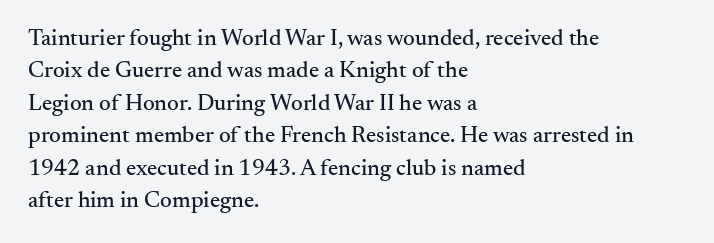
Q: Is the text italic (slanted)? A: No, it is upright.
Q: Is the text underlined? A: No.
Q: How is the paragraph aligned? A: Left-aligned.
Q: Is the spacing between letters normal or unusually wide? A: Normal.
Q: Is the spacing between lines tight, normal or loose? A: Normal.
